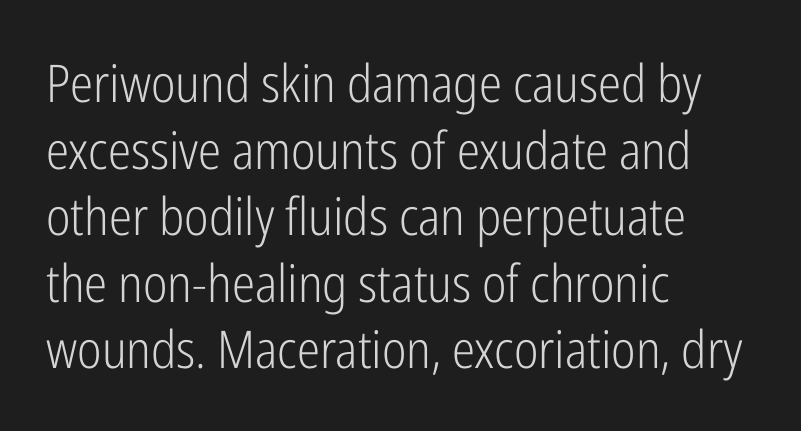
The image shows 52 px light, condensed sans-serif type, upright; set left-aligned, normal line spacing (1.28x), normal letter spacing, not underlined; low stroke contrast and a medium x-height.
